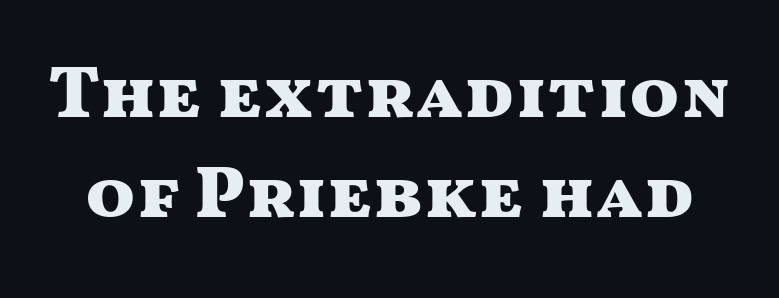
{"serif": "no", "italic": "no", "bold": "yes", "weight": "heavy", "width": "wide", "stroke_contrast": "medium", "x_height": "medium", "monospaced": "no", "underline": "no", "line_spacing": "normal", "line_spacing_ratio": 1.37, "letter_spacing": "normal", "letter_spacing_em": 0.0, "glyph_px": 73}
